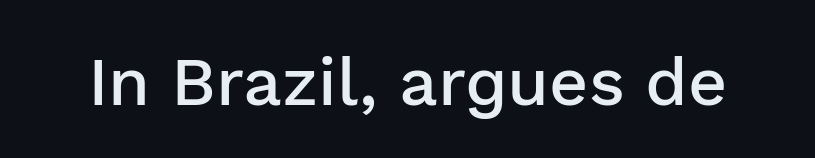
{"serif": "no", "italic": "no", "bold": "semi", "weight": "semibold", "width": "normal", "stroke_contrast": "low", "x_height": "medium", "monospaced": "no", "underline": "no", "letter_spacing": "normal", "letter_spacing_em": 0.0, "glyph_px": 68}
